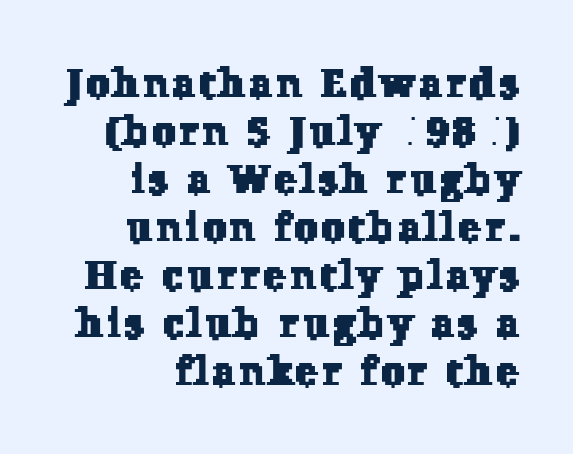
{"serif": "yes", "width": "normal", "stroke_contrast": "low", "x_height": "medium", "monospaced": "no", "underline": "no", "align": "right", "line_spacing_ratio": 1.17, "glyph_px": 41}
